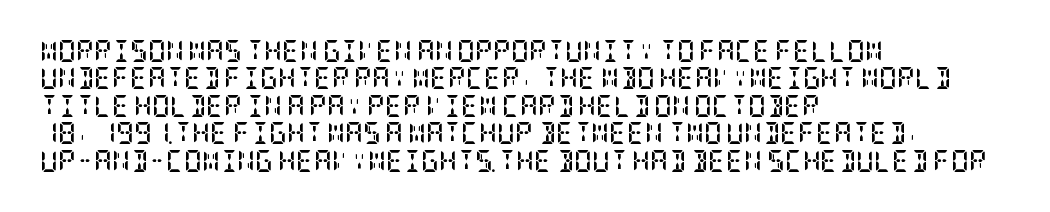
{"italic": "no", "bold": "yes", "underline": "no", "align": "left", "line_spacing": "normal", "line_spacing_ratio": 1.25, "letter_spacing": "normal", "letter_spacing_em": 0.0, "glyph_px": 22}
